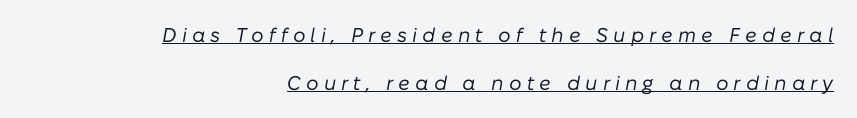
Baseline-to-baseline distance is far greater than the letter height. The letterforms stand isolated, each surrounded by extra space. Is the block centered? No — it sits flush against the right margin. Weight: regular or lighter. A typographer would call this underscored text.
